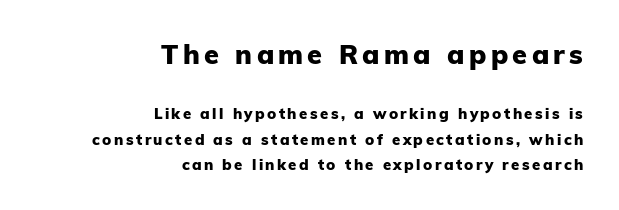
Q: Is the text bold? A: Yes.
Q: Is the text italic (slanted)? A: No, it is upright.
Q: Is the text underlined? A: No.
Q: How is the paragraph aligned? A: Right-aligned.
Q: Is the spacing between lines tight, normal or loose? A: Normal.
Q: Which block of text is set in a larger size, the first (top) or the second (bottom)? A: The first (top) one.
